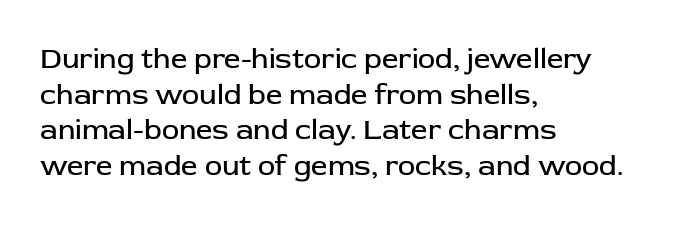
The image shows 29 px regular-weight sans-serif type, upright; set left-aligned, line spacing 1.23x, normal letter spacing, not underlined; low stroke contrast and a medium x-height.
